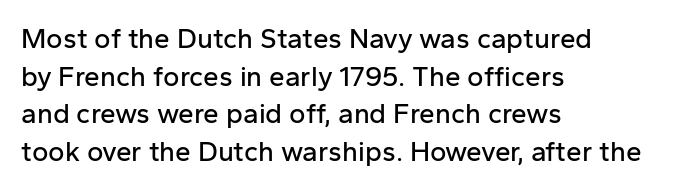
Is there much room between lines? A standard amount, neither cramped nor airy. The face used here is a sans, in the tradition of grotesques and geometrics. This sample uses plain, unmodified letter spacing. You can tell it's not italic because the verticals are truly vertical.
